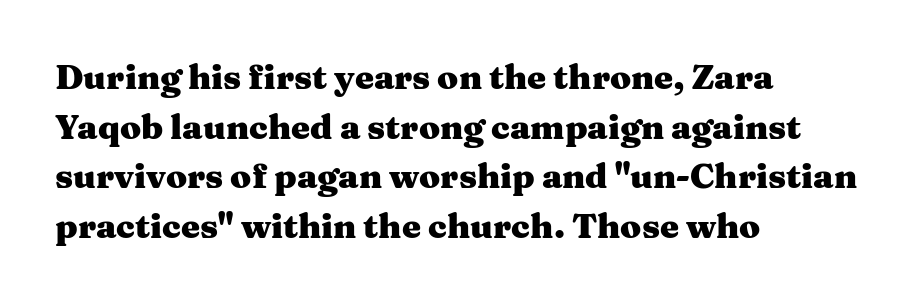
{"serif": "yes", "italic": "no", "bold": "yes", "weight": "heavy", "width": "wide", "stroke_contrast": "medium", "x_height": "medium", "monospaced": "no", "underline": "no", "align": "left", "line_spacing": "normal", "line_spacing_ratio": 1.46, "letter_spacing": "normal", "letter_spacing_em": 0.0, "glyph_px": 34}
